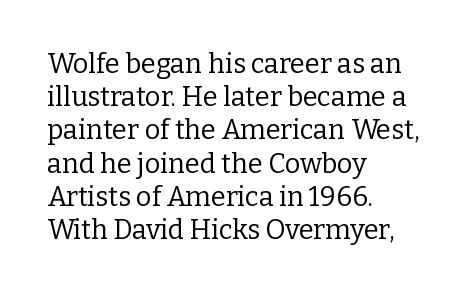
The image shows 27 px text type, upright; set left-aligned, line spacing 1.23x, normal letter spacing, not underlined.
